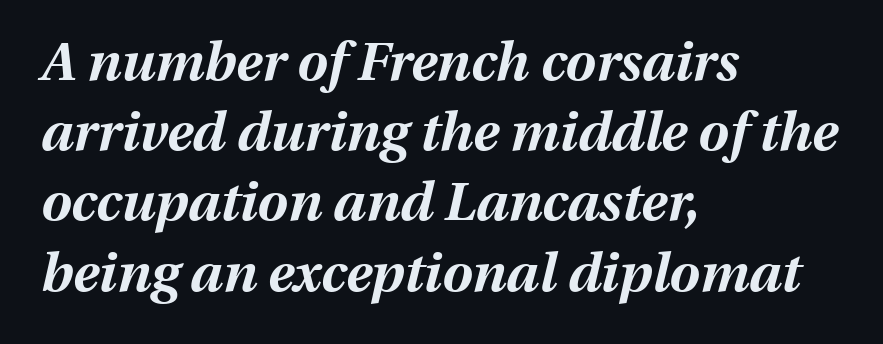
The rendering anchors every line to the left-hand side. Tracking here is standard; glyphs follow each other at the usual distance. The face used here has the dense, thick strokes of a bold. Does the leading feel generous? No, just average. Clear beneath every line of the passage.
